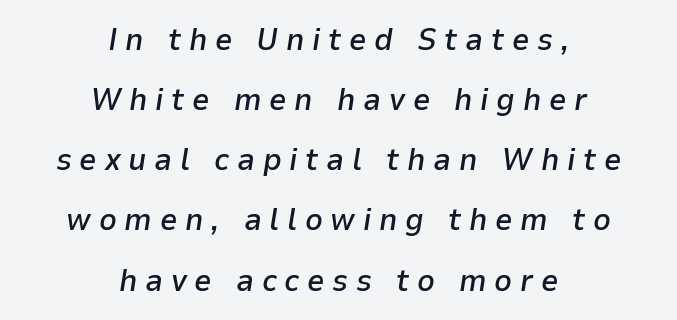
Q: Is the text bold? A: Semi-bold.
Q: Is the text italic (slanted)? A: Yes, it leans right by about 9 degrees.
Q: Is the text underlined? A: No.
Q: How is the paragraph aligned? A: Centered.
Q: Is the spacing between letters normal or unusually wide? A: Unusually wide.
Q: Is the spacing between lines tight, normal or loose? A: Loose.
Q: Width (condensed, normal, or wide)? A: Normal.
Q: Stroke contrast? A: Low.
Q: x-height? A: Medium.
Q: Monospaced? A: No.
